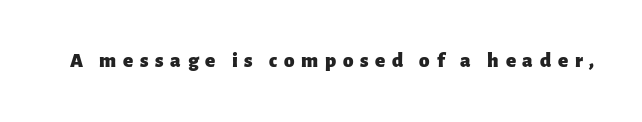
Honestly, the letter spacing is so wide it's the main thing you notice. The axis of the letterforms is exactly vertical. Only glyphs here, with clear space below each row. Students, this is bold: see how much ink each stroke carries.
